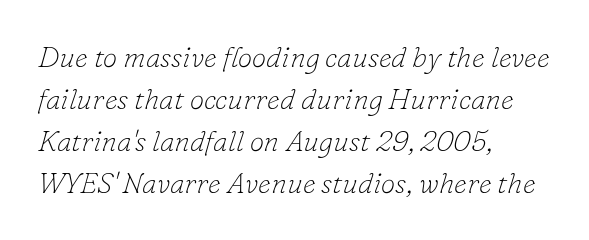
Q: Is the text bold? A: No.
Q: Is the text italic (slanted)? A: Yes, it leans right by about 16 degrees.
Q: Is the typeface a serif or a sans-serif typeface? A: Serif.
Q: Is the text underlined? A: No.
Q: How is the paragraph aligned? A: Left-aligned.
Q: Is the spacing between letters normal or unusually wide? A: Normal.
Q: Is the spacing between lines tight, normal or loose? A: Normal.
Q: Width (condensed, normal, or wide)? A: Normal.
Q: Stroke contrast? A: Low.
Q: x-height? A: Small.
Q: Monospaced? A: No.
